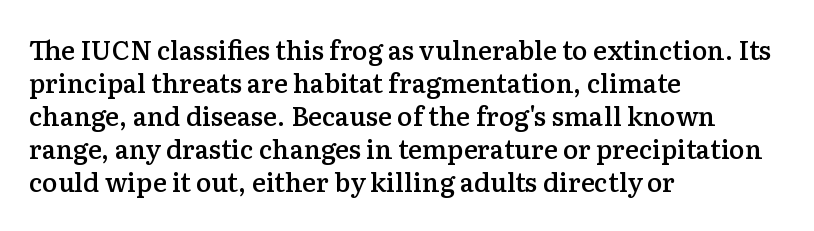
The space beneath each line is pristine and unruled. Notice how the stems are strictly vertical — no italics here. Weight: semibold (demi). Is the letter spacing exaggerated? No — it looks like the ordinary default. The line-height multiplier appears to be the usual default. Short and long lines alike share a common starting point at left.
